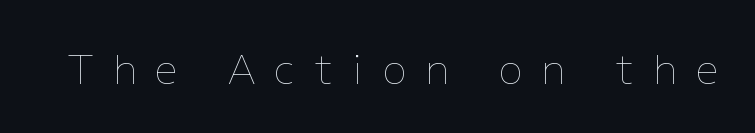
{"italic": "no", "bold": "no", "weight": "thin", "width": "normal", "stroke_contrast": "low", "x_height": "medium", "monospaced": "no", "underline": "no", "letter_spacing": "wide", "letter_spacing_em": 0.48, "glyph_px": 40}
